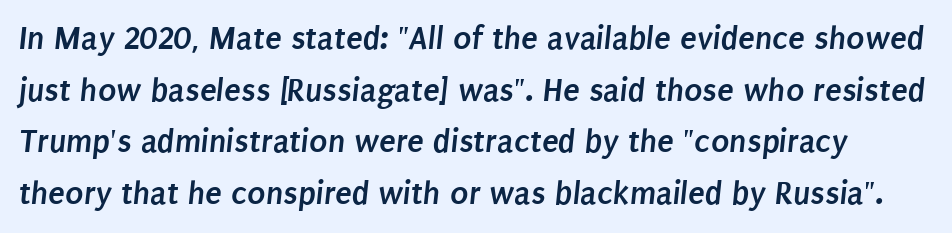
The image shows 34 px semibold, condensed sans-serif type; set normal line spacing (1.52x), normal letter spacing, not underlined; low stroke contrast and a large x-height.
